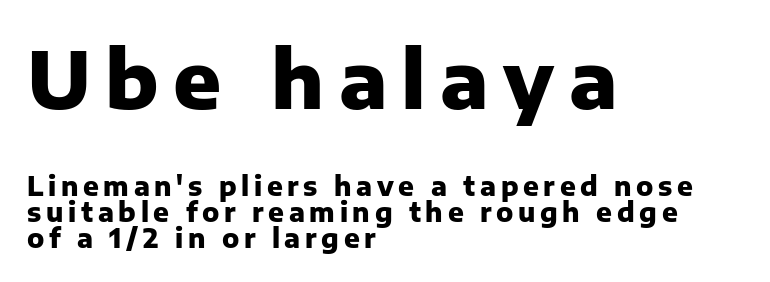
Q: Is the text bold? A: Yes.
Q: Is the text italic (slanted)? A: No, it is upright.
Q: Is the typeface a serif or a sans-serif typeface? A: Sans-serif.
Q: Is the text underlined? A: No.
Q: How is the paragraph aligned? A: Left-aligned.
Q: Is the spacing between lines tight, normal or loose? A: Tight.
Q: Which block of text is set in a larger size, the first (top) or the second (bottom)? A: The first (top) one.
Q: Width (condensed, normal, or wide)? A: Normal.
Q: Stroke contrast? A: Low.
Q: x-height? A: Medium.
Q: Monospaced? A: No.
